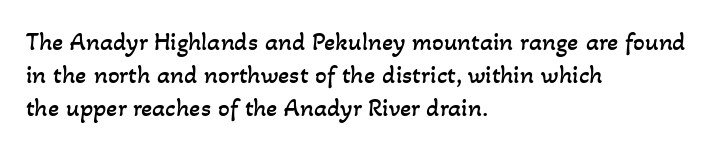
{"bold": "no", "underline": "no", "align": "left", "line_spacing": "normal", "line_spacing_ratio": 1.27, "letter_spacing": "normal", "letter_spacing_em": 0.0, "glyph_px": 26}
